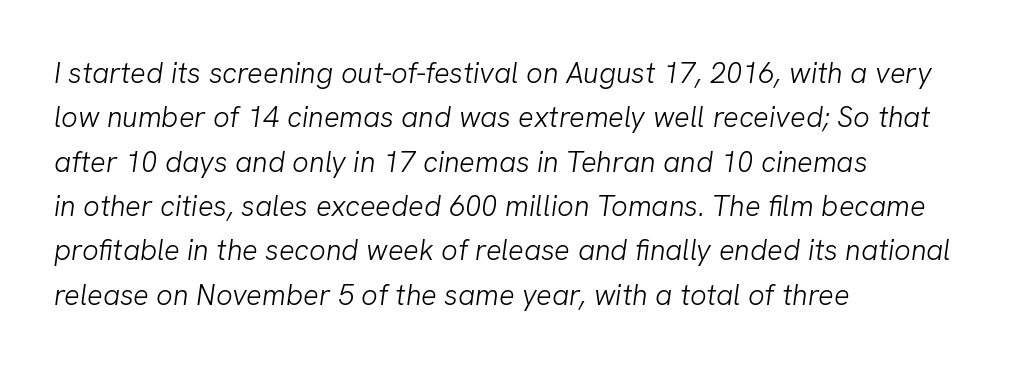
The image shows 29 px light sans-serif type; set left-aligned, normal line spacing (1.53x), normal letter spacing, not underlined; low stroke contrast and a medium x-height.
